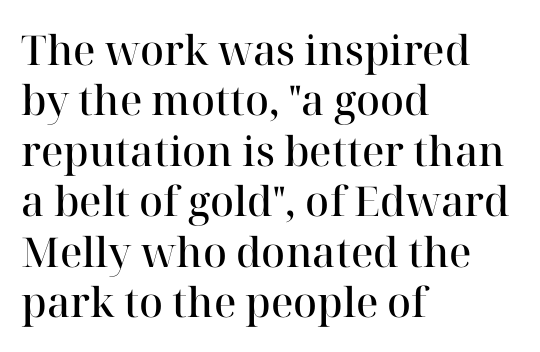
Q: Is the text bold? A: Semi-bold.
Q: Is the text italic (slanted)? A: No, it is upright.
Q: Is the typeface a serif or a sans-serif typeface? A: Serif.
Q: Is the text underlined? A: No.
Q: How is the paragraph aligned? A: Left-aligned.
Q: Is the spacing between letters normal or unusually wide? A: Normal.
Q: Width (condensed, normal, or wide)? A: Normal.
Q: Stroke contrast? A: High.
Q: x-height? A: Medium.
Q: Monospaced? A: No.
